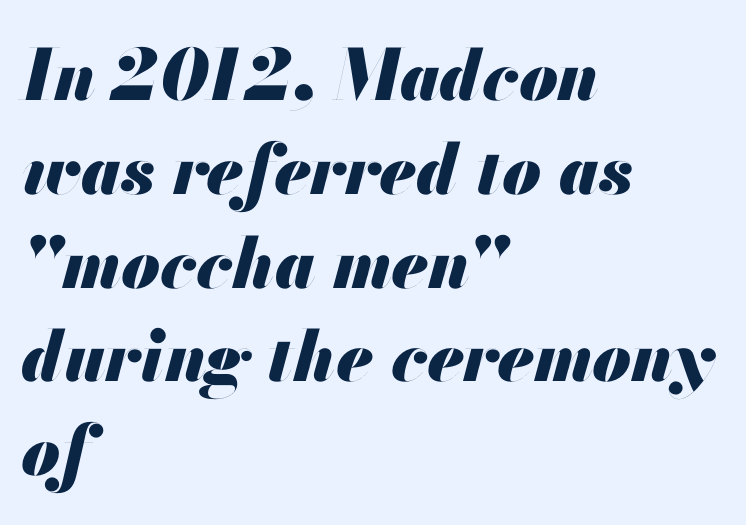
{"italic": "yes", "lean": "right", "slant_degrees": 13, "bold": "yes", "weight": "heavy", "width": "normal", "stroke_contrast": "medium", "x_height": "small", "monospaced": "no", "underline": "no", "align": "left", "line_spacing": "normal", "line_spacing_ratio": 1.34, "letter_spacing": "normal", "letter_spacing_em": 0.0, "glyph_px": 70}
